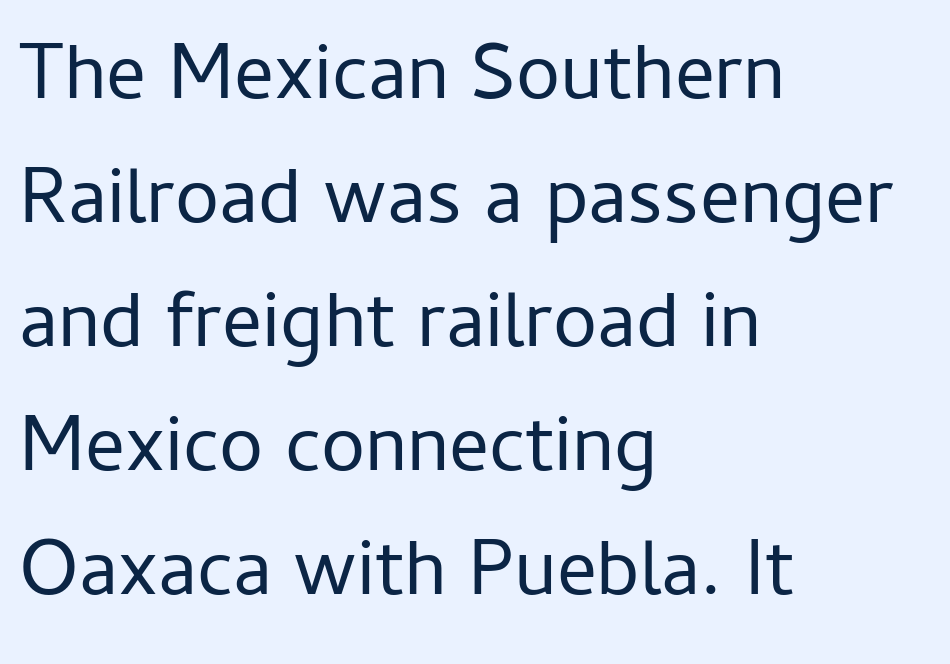
Q: Is the text bold? A: No.
Q: Is the text italic (slanted)? A: No, it is upright.
Q: Is the typeface a serif or a sans-serif typeface? A: Sans-serif.
Q: Is the text underlined? A: No.
Q: How is the paragraph aligned? A: Left-aligned.
Q: Is the spacing between letters normal or unusually wide? A: Normal.
Q: Is the spacing between lines tight, normal or loose? A: Normal.
Q: Width (condensed, normal, or wide)? A: Normal.
Q: Stroke contrast? A: Low.
Q: x-height? A: Medium.
Q: Monospaced? A: No.
